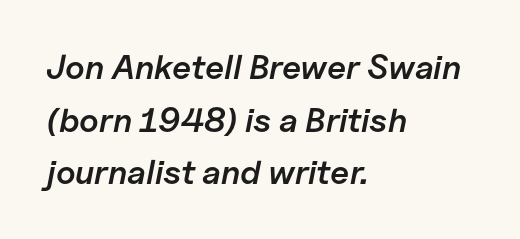
The image shows 34 px semibold type, italic (leaning right); set left-aligned, normal line spacing (1.55x), normal letter spacing, not underlined; low stroke contrast and a medium x-height.
